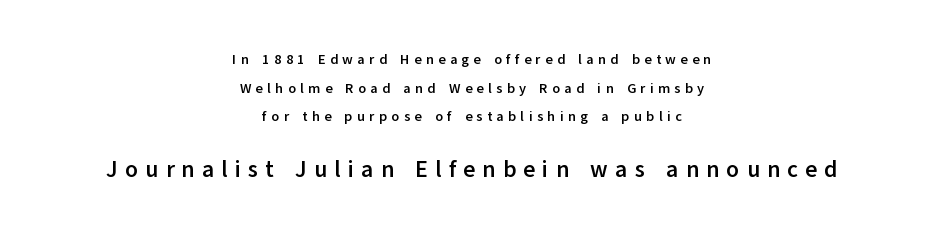
What's the leading like? Stretched, with rows far apart. Has an underline been added? It has not. A student would notice the bottom passage is typeset larger than what precedes it. A centered setting, common on invitations and titles, is used for this passage. These lines were composed using upright roman letters.
